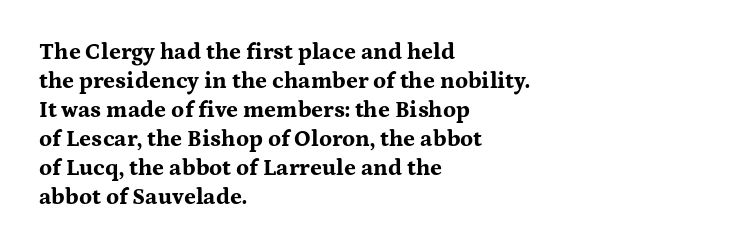
The image shows 23 px bold type, upright; set left-aligned, normal line spacing (1.26x), normal letter spacing, not underlined.
